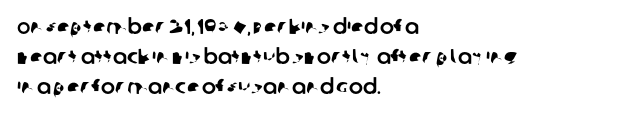
Q: Is the text underlined? A: No.
Q: How is the paragraph aligned? A: Left-aligned.
Q: Is the spacing between letters normal or unusually wide? A: Normal.
Q: Is the spacing between lines tight, normal or loose? A: Normal.
